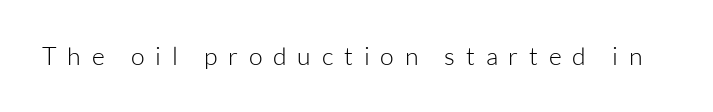
The type sits square on the baseline with zero lean. Letter spacing: wide. Letters have the restrained weight of plain body copy at most. Rule under the text: the space is simply empty.
